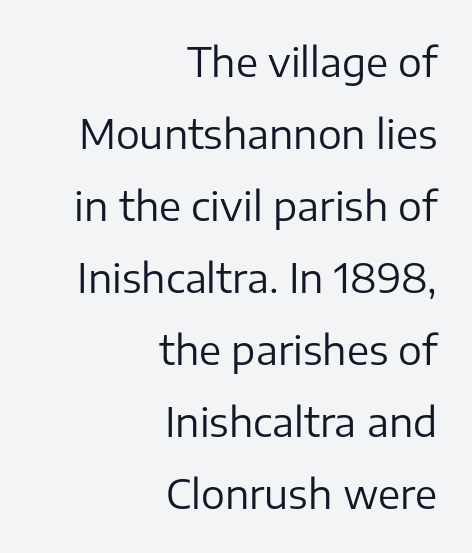
These lines were composed using upright roman letters. The characters are drawn with everyday or finer stroke widths. The face used here is a sans, in the tradition of grotesques and geometrics. There is no visible air inserted between adjacent glyphs. The face used here is proportionally spaced, like ordinary book or web type.
